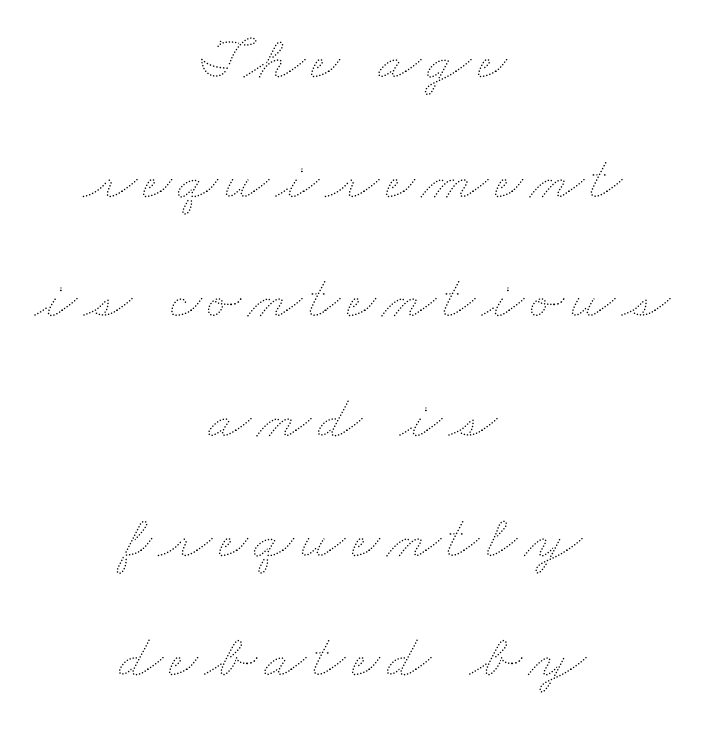
The image shows 62 px thin, wide type; set centered, loose line spacing (1.93x), not underlined; medium stroke contrast and a small x-height.
